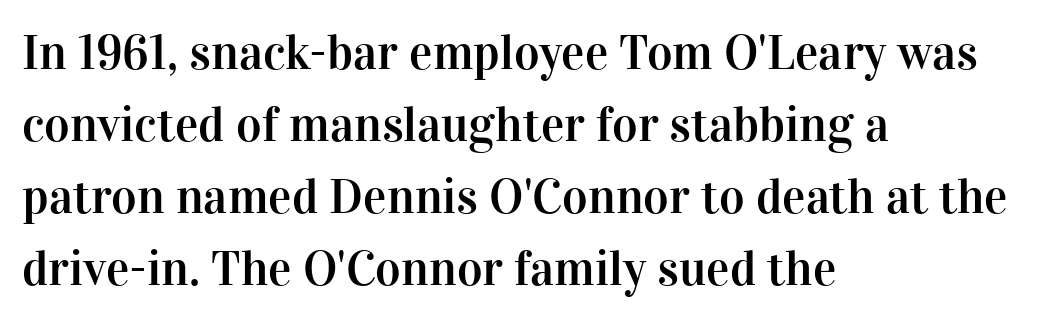
The image shows 49 px serif type, upright; set left-aligned, normal line spacing (1.47x), normal letter spacing, not underlined; high stroke contrast and a medium x-height.
